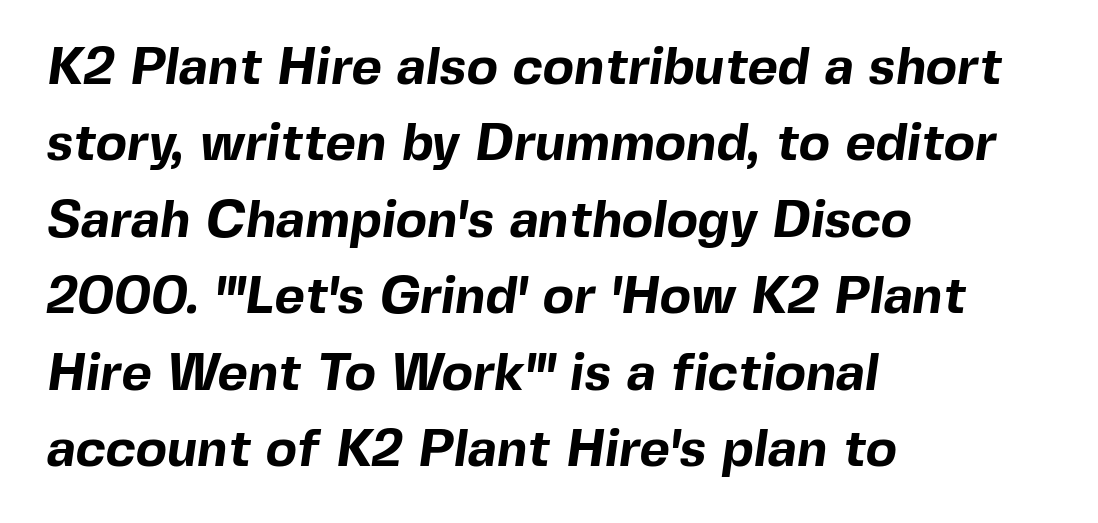
{"serif": "no", "bold": "yes", "weight": "bold", "width": "normal", "x_height": "medium", "monospaced": "no", "underline": "no", "align": "left", "line_spacing": "normal", "line_spacing_ratio": 1.47, "letter_spacing": "normal", "letter_spacing_em": 0.0, "glyph_px": 52}
